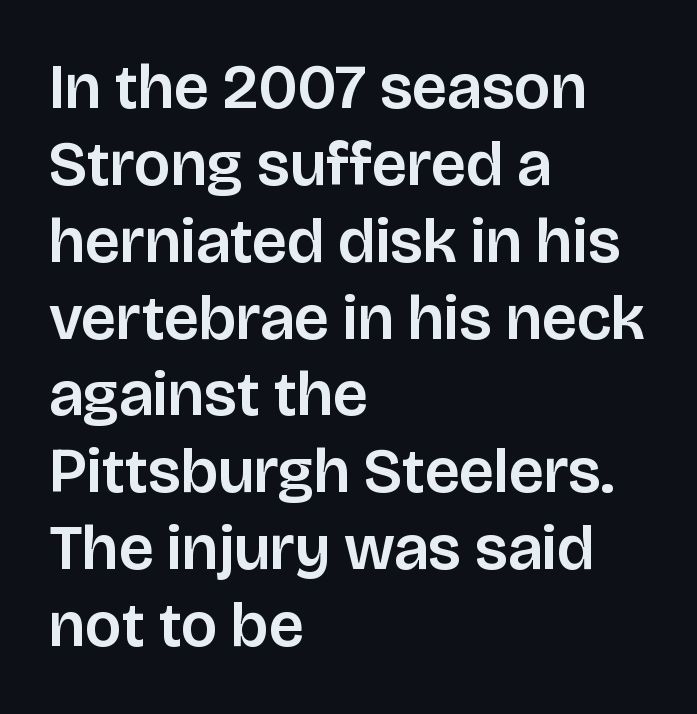
The face used here is rendered with its standard letterfit. The characters display no serif detailing; their extremities are plain. The rendering anchors every line to the left-hand side. The passage shown is typed in a proportional face where columns would drift. The zone under the glyphs is completely vacant. The lettering stays uniformly vertical, giving the passage a roman look.
